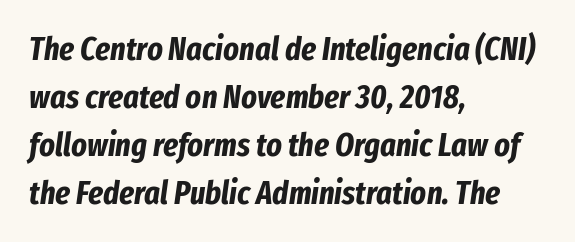
A typesetter would call this zero additional tracking. The face used here is proportionally spaced, like ordinary book or web type. What's the leading like? Ordinary, nothing unusual. Visually the block forms a straight wall on the left and a jagged coastline on the right.
